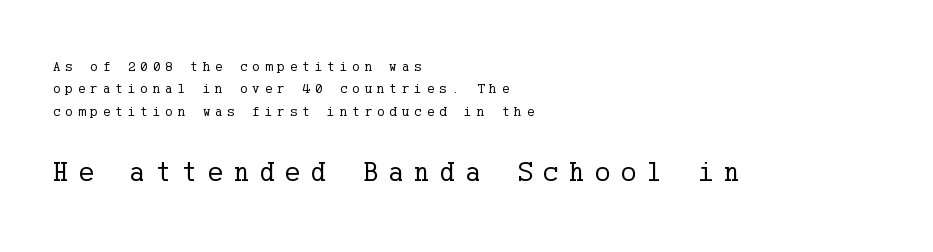
On a weight scale, this lands at 450 or below. Style check: upright. These lines are composed in type with serifs. Spacing between characters has been opened up far beyond the box default.
